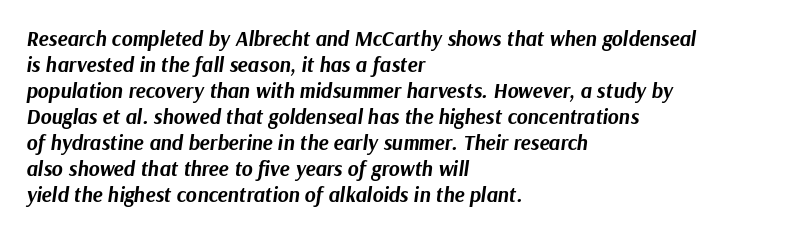
The image shows 21 px bold type, italic (leaning right); set left-aligned, line spacing 1.24x, normal letter spacing, not underlined.
